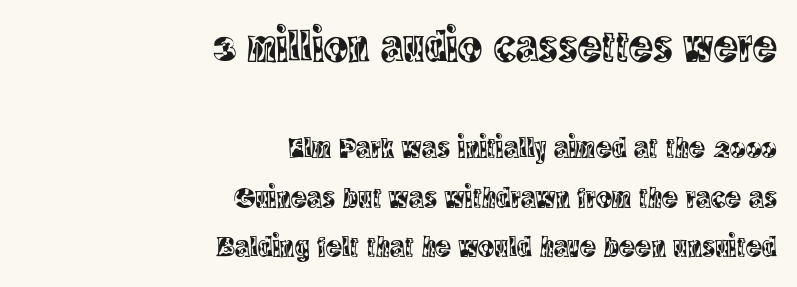
Q: Is the text italic (slanted)? A: No, it is upright.
Q: Is the typeface a serif or a sans-serif typeface? A: Serif.
Q: Is the text underlined? A: No.
Q: How is the paragraph aligned? A: Right-aligned.
Q: Is the spacing between letters normal or unusually wide? A: Normal.
Q: Is the spacing between lines tight, normal or loose? A: Normal.
Q: Which block of text is set in a larger size, the first (top) or the second (bottom)? A: The first (top) one.
Q: Width (condensed, normal, or wide)? A: Condensed.
Q: x-height? A: Large.
Q: Monospaced? A: No.
